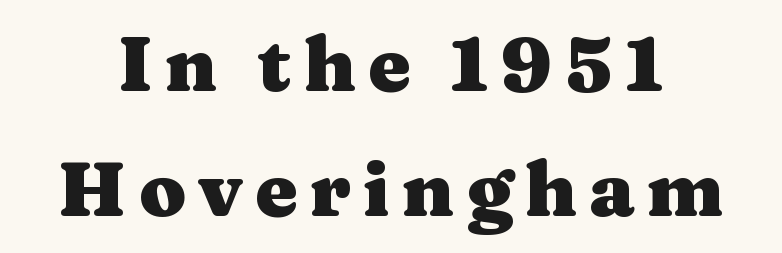
Line spacing here is normal. The setting favours the middle, as headings and verse often do. The face used here is seriffed, in the tradition of book romans. Check the space under the baseline: it is left empty.
